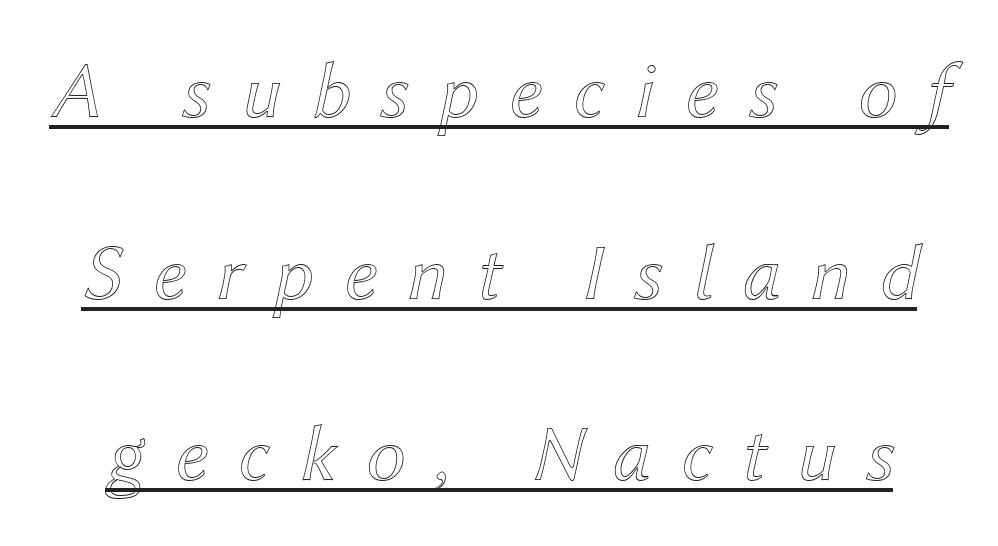
The image shows 80 px text type, italic (leaning right); set loose line spacing (2.27x), unusually wide letter spacing (+0.37 em), underlined; a medium x-height.
